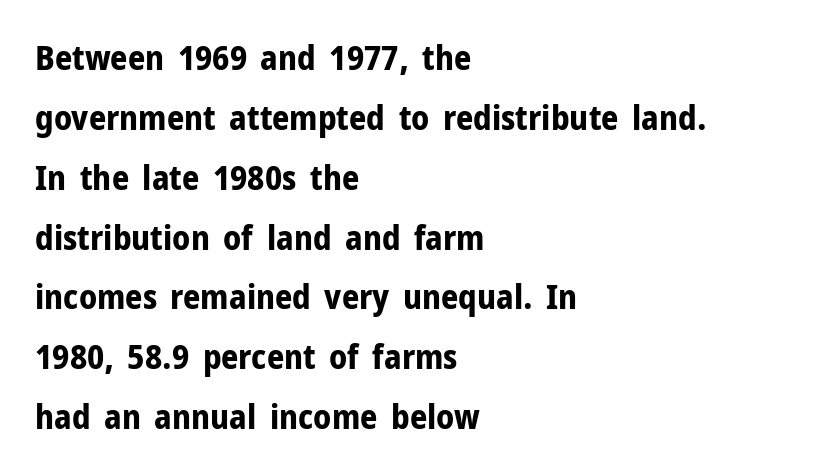
{"serif": "no", "italic": "no", "bold": "yes", "weight": "bold", "width": "normal", "stroke_contrast": "low", "x_height": "medium", "monospaced": "no", "underline": "no", "align": "left", "line_spacing_ratio": 1.76, "letter_spacing": "normal", "letter_spacing_em": 0.0, "glyph_px": 34}
